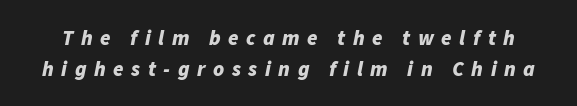
The image shows 21 px bold type, italic (leaning right); set normal line spacing (1.47x), unusually wide letter spacing (+0.36 em), not underlined.
